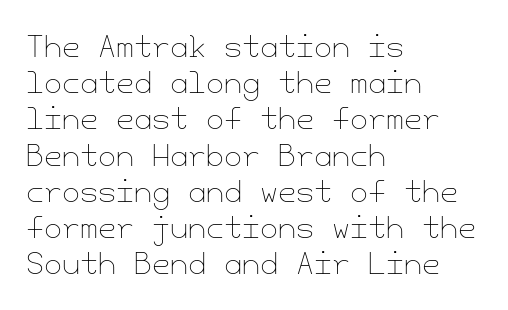
Q: Is the text bold? A: No.
Q: Is the text italic (slanted)? A: No, it is upright.
Q: Is the text underlined? A: No.
Q: How is the paragraph aligned? A: Left-aligned.
Q: Is the spacing between letters normal or unusually wide? A: Normal.
Q: Is the spacing between lines tight, normal or loose? A: Normal.
Q: Width (condensed, normal, or wide)? A: Normal.
Q: Stroke contrast? A: Low.
Q: x-height? A: Small.
